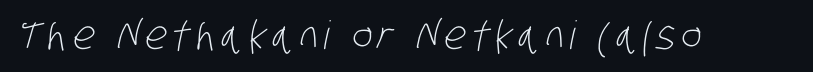
{"serif": "no", "bold": "no", "weight": "light", "width": "condensed", "stroke_contrast": "low", "x_height": "large", "monospaced": "no", "underline": "no", "glyph_px": 39}
